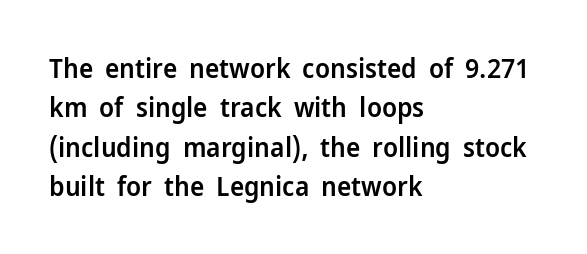
{"italic": "no", "bold": "semi", "underline": "no", "align": "left", "line_spacing": "normal", "line_spacing_ratio": 1.46, "letter_spacing": "normal", "letter_spacing_em": 0.0, "glyph_px": 27}
